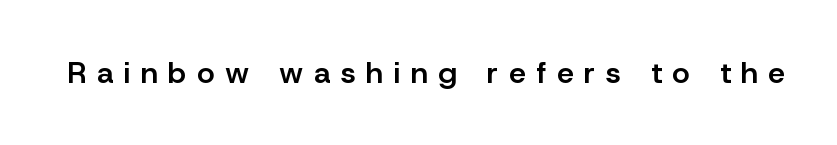
{"serif": "no", "italic": "no", "bold": "semi", "weight": "semibold", "width": "normal", "stroke_contrast": "low", "x_height": "medium", "monospaced": "no", "underline": "no", "letter_spacing": "wide", "letter_spacing_em": 0.35, "glyph_px": 30}
